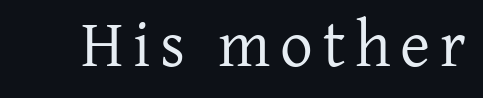
{"serif": "yes", "italic": "no", "bold": "no", "weight": "regular", "width": "normal", "stroke_contrast": "low", "x_height": "medium", "monospaced": "no", "underline": "no", "glyph_px": 65}
